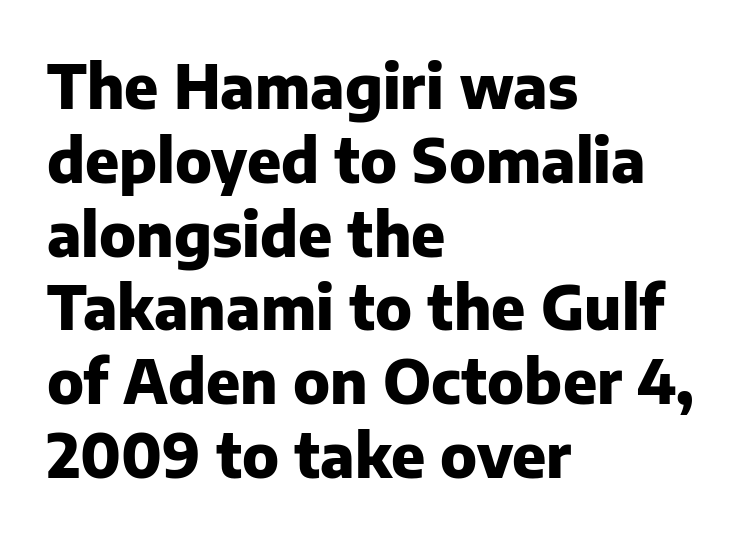
{"serif": "no", "italic": "no", "bold": "yes", "weight": "heavy", "width": "normal", "stroke_contrast": "low", "x_height": "medium", "monospaced": "no", "underline": "no", "align": "left", "line_spacing_ratio": 1.23, "letter_spacing": "normal", "letter_spacing_em": 0.0, "glyph_px": 60}
